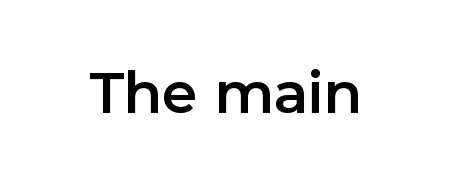
Q: Is the text bold? A: Semi-bold.
Q: Is the text italic (slanted)? A: No, it is upright.
Q: Is the typeface a serif or a sans-serif typeface? A: Sans-serif.
Q: Is the text underlined? A: No.
Q: Is the spacing between letters normal or unusually wide? A: Normal.
Q: Width (condensed, normal, or wide)? A: Normal.
Q: x-height? A: Medium.
Q: Monospaced? A: No.
